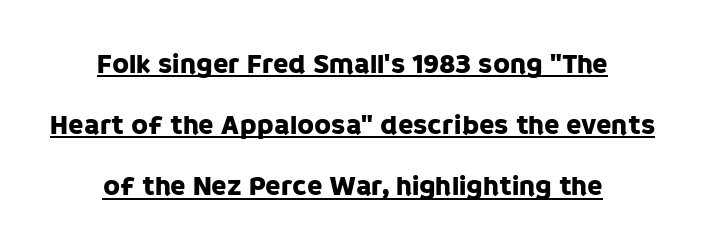
The image shows 28 px sans-serif type, upright; set centered, loose line spacing (2.18x), normal letter spacing, underlined; low stroke contrast and a large x-height.
